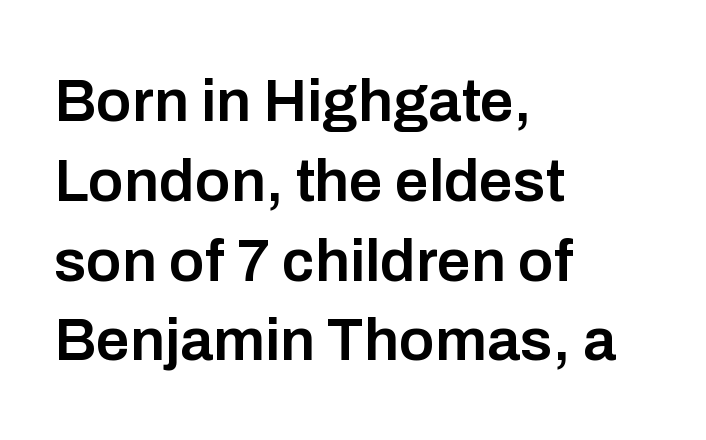
The image shows 60 px semibold sans-serif type, upright; set left-aligned, normal line spacing (1.33x), normal letter spacing, not underlined; low stroke contrast and a medium x-height.
